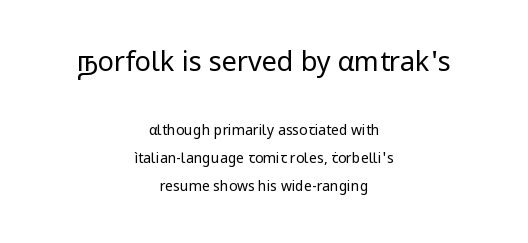
The image shows 27 px text type, upright; set centered, loose line spacing (2.0x), normal letter spacing, not underlined; the first (top) block is 1.93x larger.
